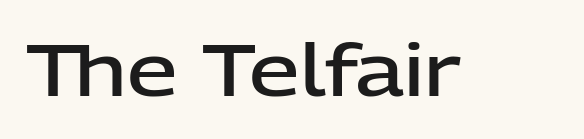
Q: Is the text bold? A: Semi-bold.
Q: Is the text italic (slanted)? A: No, it is upright.
Q: Is the typeface a serif or a sans-serif typeface? A: Sans-serif.
Q: Is the text underlined? A: No.
Q: Is the spacing between letters normal or unusually wide? A: Normal.
Q: Width (condensed, normal, or wide)? A: Normal.
Q: Stroke contrast? A: Low.
Q: x-height? A: Medium.
Q: Monospaced? A: No.
